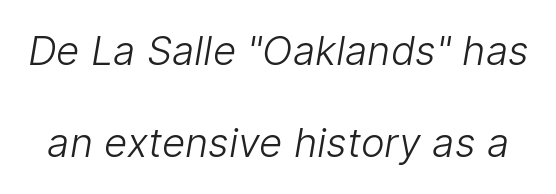
These glyphs show unthickened strokes, regular width or finer. These lines are rendered in a variable-pitch font. These lines keep a tight, regular rhythm from letter to letter. Observe the absence of serifs on each vertical stroke in this sample.
